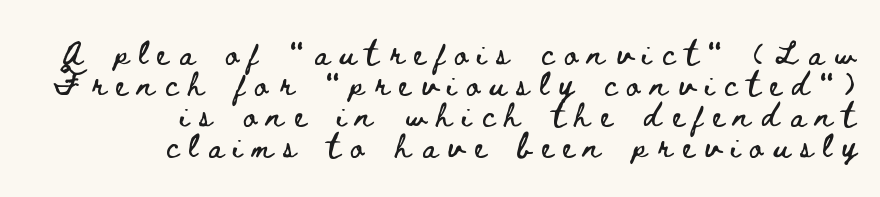
{"underline": "no", "align": "right", "line_spacing": "normal", "line_spacing_ratio": 1.29, "letter_spacing": "wide", "letter_spacing_em": 0.44, "glyph_px": 24}
